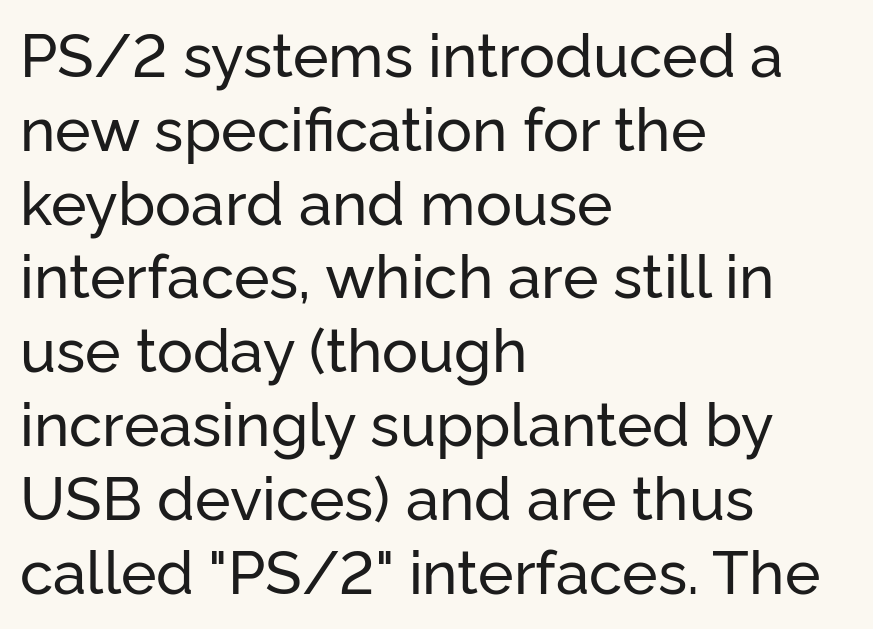
Bare-footed words on every line. Short note: letters normally spaced. The passage shown is typed in a proportional face where columns would drift. One-word summary of the alignment: left.
